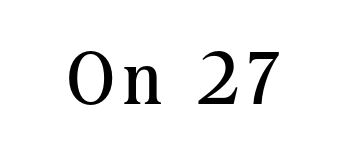
Q: Is the text bold? A: No.
Q: Is the text italic (slanted)? A: No, it is upright.
Q: Is the typeface a serif or a sans-serif typeface? A: Serif.
Q: Is the text underlined? A: No.
Q: Width (condensed, normal, or wide)? A: Normal.
Q: Stroke contrast? A: Medium.
Q: x-height? A: Medium.
Q: Monospaced? A: No.
